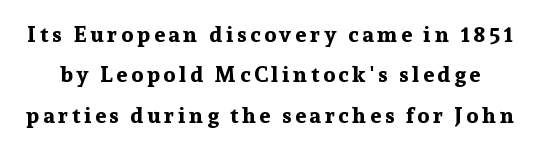
Q: Is the text bold? A: Yes.
Q: Is the text italic (slanted)? A: No, it is upright.
Q: Is the text underlined? A: No.
